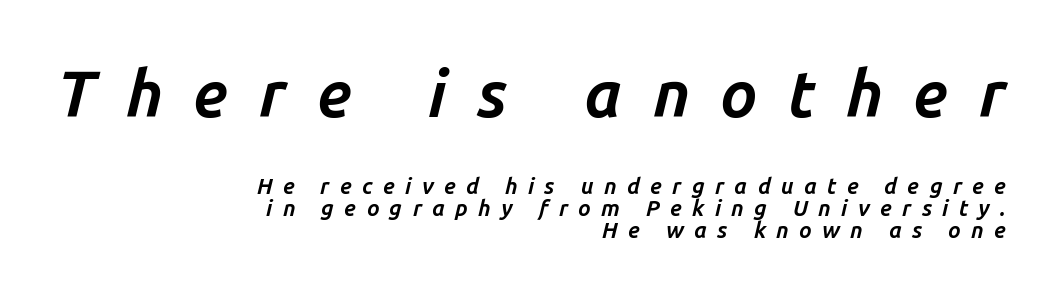
{"italic": "yes", "lean": "right", "slant_degrees": 14, "bold": "yes", "weight": "bold", "width": "normal", "stroke_contrast": "low", "x_height": "medium", "monospaced": "no", "underline": "no", "align": "right", "line_spacing": "tight", "line_spacing_ratio": 1.01, "letter_spacing": "wide", "letter_spacing_em": 0.47, "larger_block": "first", "size_ratio": 2.95, "glyph_px": 65}
